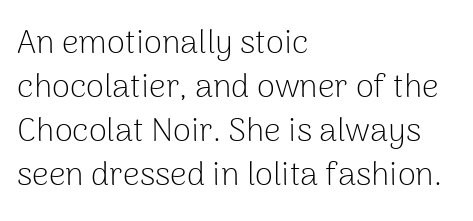
The image shows 33 px light sans-serif type, upright; set left-aligned, normal line spacing (1.33x), normal letter spacing, not underlined; low stroke contrast and a medium x-height.
